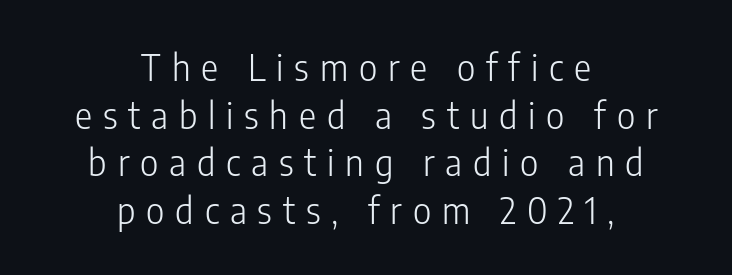
When letters stand straight like this, we call the style roman or upright. Reading down the column, the eye jumps a familiar distance to each next line. Stroke thickness stays within the range of a standard reading face or lighter. Descender tails drop into unmarked territory.
